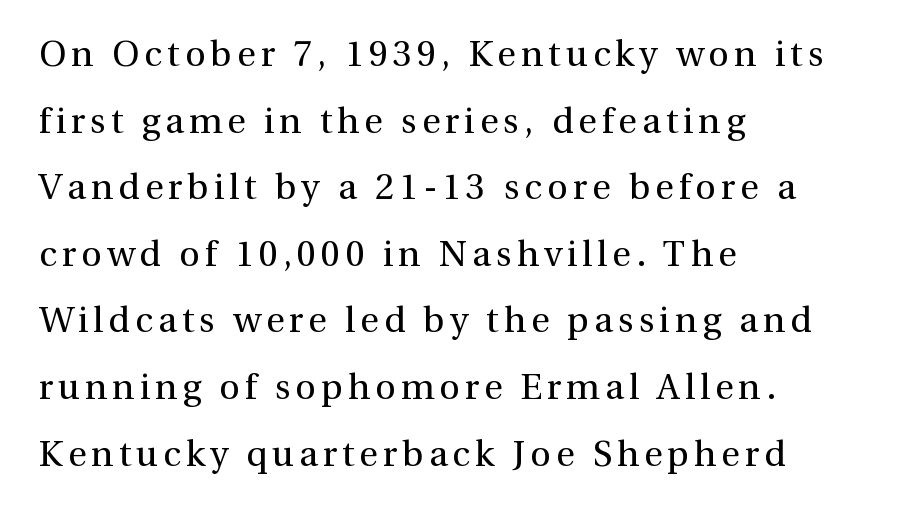
Q: Is the text bold? A: No.
Q: Is the text italic (slanted)? A: No, it is upright.
Q: Is the typeface a serif or a sans-serif typeface? A: Serif.
Q: Is the text underlined? A: No.
Q: How is the paragraph aligned? A: Left-aligned.
Q: Width (condensed, normal, or wide)? A: Normal.
Q: Stroke contrast? A: Medium.
Q: x-height? A: Medium.
Q: Monospaced? A: No.
